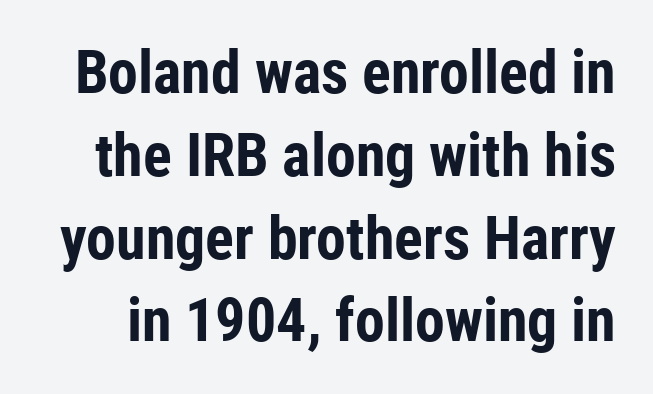
The image shows 60 px bold, condensed sans-serif type, upright; set normal line spacing (1.38x), normal letter spacing, not underlined; low stroke contrast and a medium x-height.
